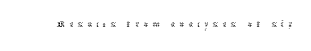
The image shows 23 px text type, upright; set not underlined.
